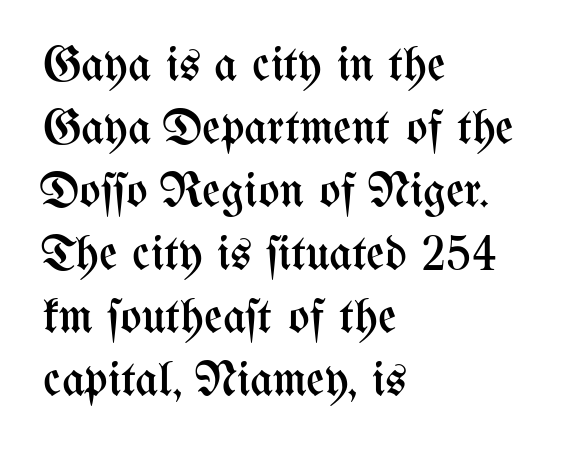
{"italic": "no", "bold": "no", "weight": "regular", "width": "condensed", "stroke_contrast": "medium", "x_height": "medium", "monospaced": "no", "underline": "no", "align": "left", "line_spacing": "normal", "line_spacing_ratio": 1.26, "letter_spacing": "normal", "letter_spacing_em": 0.0, "glyph_px": 50}
